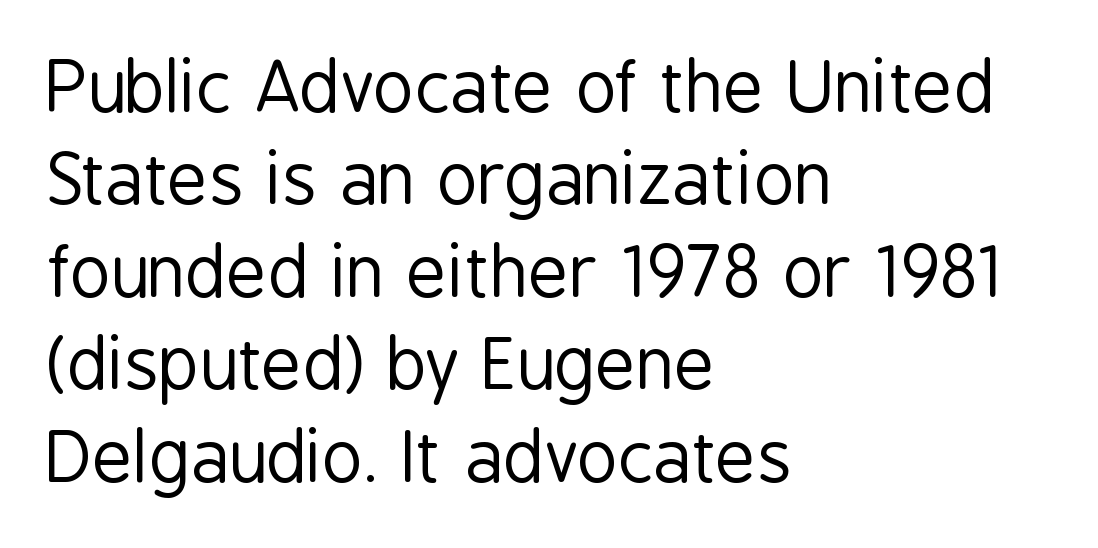
{"serif": "no", "italic": "no", "bold": "no", "weight": "regular", "width": "condensed", "stroke_contrast": "low", "x_height": "medium", "monospaced": "no", "underline": "no", "align": "left", "line_spacing": "normal", "line_spacing_ratio": 1.32, "letter_spacing": "normal", "letter_spacing_em": 0.0, "glyph_px": 70}
